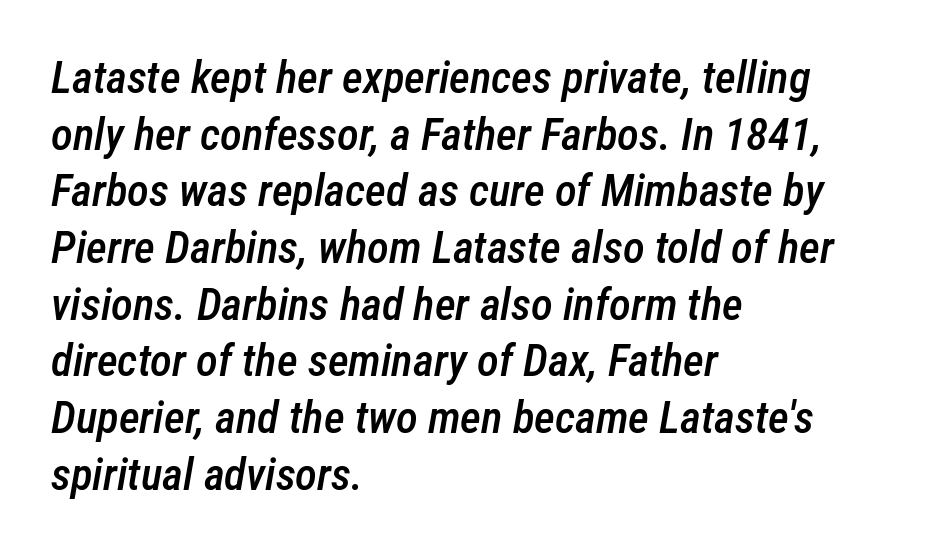
Q: Is the text bold? A: Semi-bold.
Q: Is the text italic (slanted)? A: Yes, it leans right by about 12 degrees.
Q: Is the text underlined? A: No.
Q: How is the paragraph aligned? A: Left-aligned.
Q: Is the spacing between letters normal or unusually wide? A: Normal.
Q: Is the spacing between lines tight, normal or loose? A: Normal.
Q: Width (condensed, normal, or wide)? A: Condensed.
Q: Stroke contrast? A: Low.
Q: x-height? A: Medium.
Q: Monospaced? A: No.
